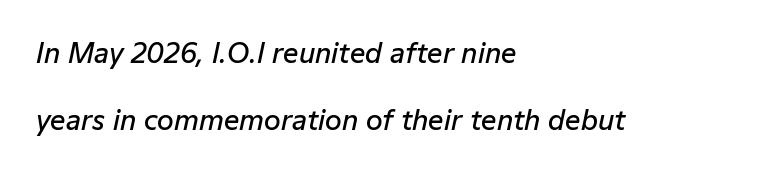
Q: Is the text bold? A: Semi-bold.
Q: Is the text italic (slanted)? A: Yes, it leans right by about 12 degrees.
Q: Is the text underlined? A: No.
Q: How is the paragraph aligned? A: Left-aligned.
Q: Is the spacing between letters normal or unusually wide? A: Normal.
Q: Is the spacing between lines tight, normal or loose? A: Loose.
